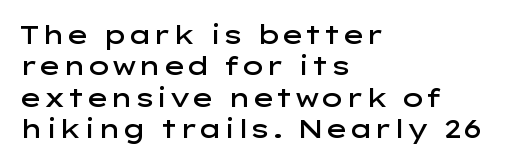
Has an underline been added? It has not. Nobody touched the tracking dial on this one. The rendering uses a semibold face; strokes are thickened but not to full bold. Style check: upright. Normally led — the rows are evenly, conventionally spaced.
